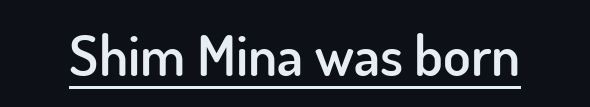
Q: Is the text bold? A: Semi-bold.
Q: Is the text italic (slanted)? A: No, it is upright.
Q: Is the typeface a serif or a sans-serif typeface? A: Sans-serif.
Q: Is the text underlined? A: Yes.
Q: Is the spacing between letters normal or unusually wide? A: Normal.
Q: Width (condensed, normal, or wide)? A: Normal.
Q: Stroke contrast? A: Low.
Q: x-height? A: Small.
Q: Monospaced? A: No.
